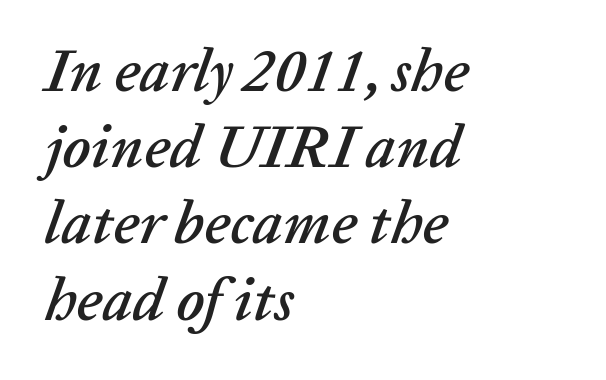
Does the leading feel generous? No, just average. Compared with typical body copy, the letter spacing here is the same. The string is rendered with underlining switched off. Varying glyph widths throughout — classic text-font behaviour.
